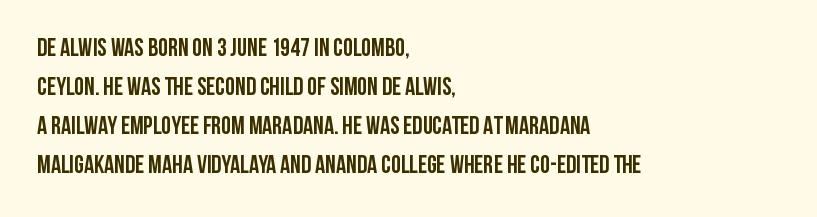
The image shows 25 px bold type, upright; set left-aligned, normal line spacing (1.56x), normal letter spacing, not underlined.
